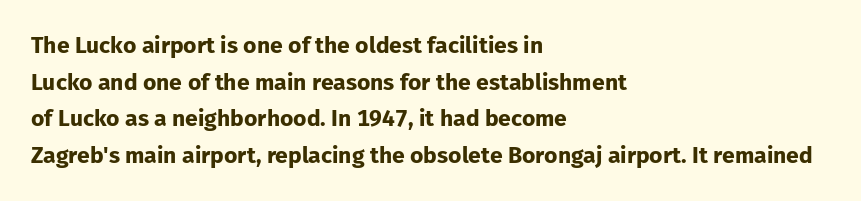
Visually the block forms a straight wall on the left and a jagged coastline on the right. The letters are bold, with thick, heavy strokes. The gap between lines stays unmarked. This sample keeps an unexceptional amount of space between lines. The horizontal fit of the characters is conventional and even. Vertical strokes here are truly vertical.
